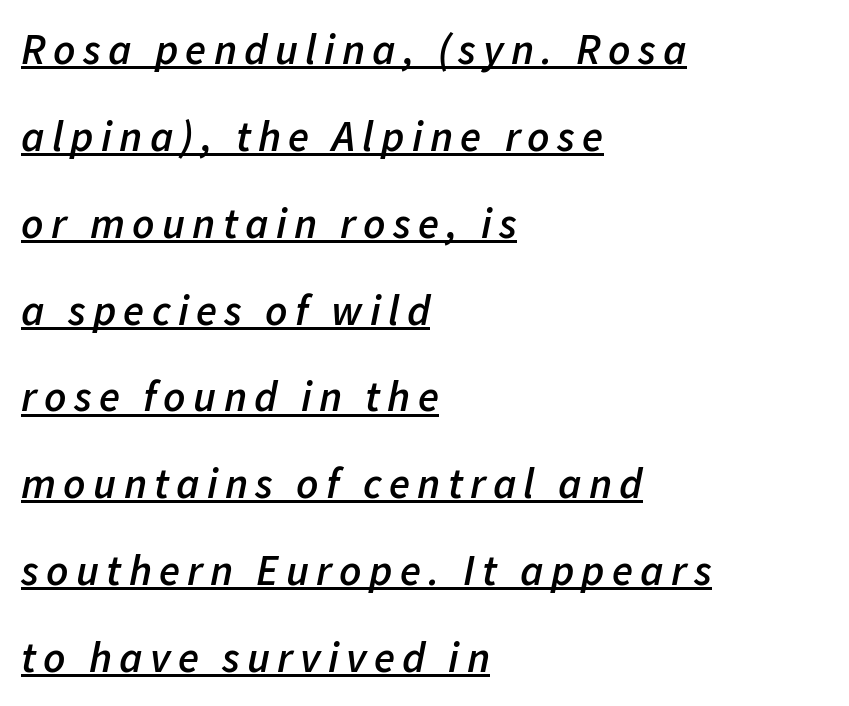
{"italic": "yes", "lean": "right", "slant_degrees": 11, "bold": "semi", "weight": "semibold", "width": "normal", "stroke_contrast": "low", "x_height": "medium", "monospaced": "no", "underline": "yes", "align": "left", "line_spacing": "loose", "line_spacing_ratio": 2.02, "glyph_px": 43}
